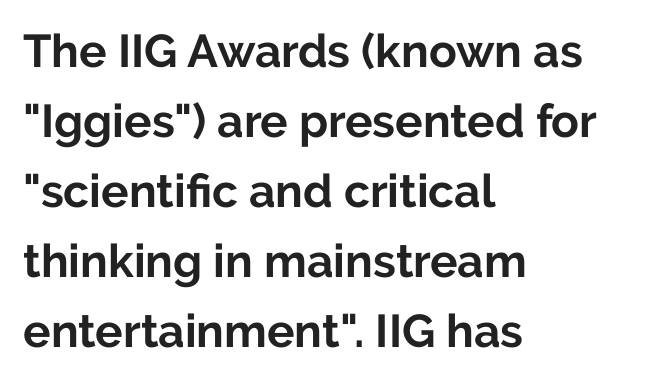
Words appear dense and cohesive because spacing is normal. Plain, unruled lines of type. Alignment: flush left. Heft: maximum for text — a bold. The block of text has a typical density, with ordinary space between rows. Think of a printed novel: that variable character pitch is what you see here.
